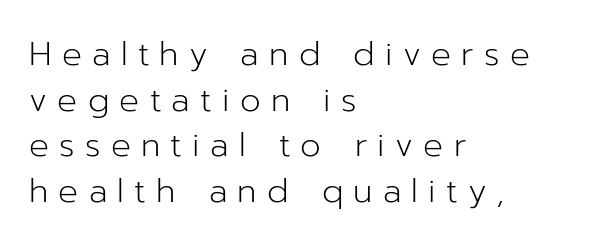
Q: Is the text bold? A: No.
Q: Is the text italic (slanted)? A: No, it is upright.
Q: Is the typeface a serif or a sans-serif typeface? A: Sans-serif.
Q: Is the text underlined? A: No.
Q: How is the paragraph aligned? A: Left-aligned.
Q: Is the spacing between letters normal or unusually wide? A: Unusually wide.
Q: Is the spacing between lines tight, normal or loose? A: Normal.
Q: Width (condensed, normal, or wide)? A: Normal.
Q: Stroke contrast? A: Low.
Q: x-height? A: Medium.
Q: Monospaced? A: No.
